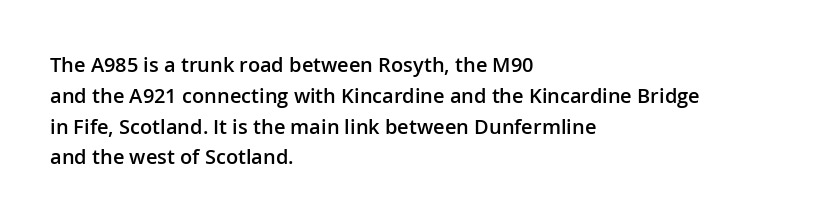
The image shows 20 px text type, upright; set left-aligned, normal line spacing (1.54x), normal letter spacing, not underlined.
